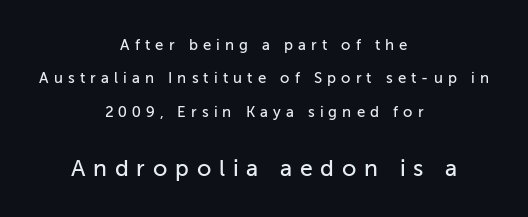
{"italic": "no", "underline": "no", "align": "center", "line_spacing": "loose", "line_spacing_ratio": 2.23, "letter_spacing": "wide", "letter_spacing_em": 0.34, "larger_block": "second", "size_ratio": 1.53, "glyph_px": 23}
